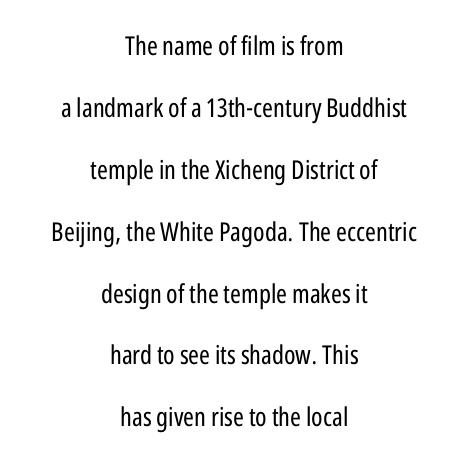
The image shows 26 px text type, upright; set centered, loose line spacing (2.38x), normal letter spacing, not underlined.
